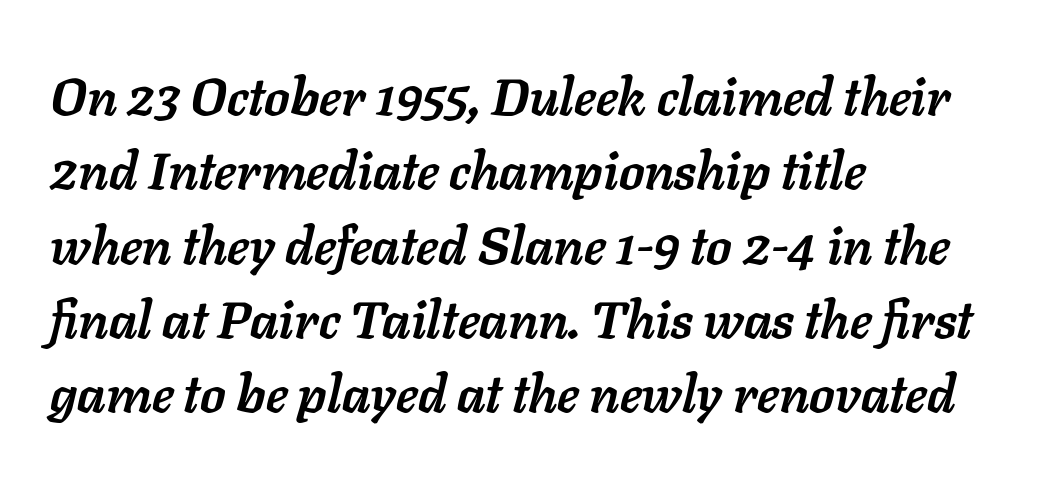
The image shows 52 px semibold type, italic (leaning right); set left-aligned, normal line spacing (1.43x), normal letter spacing, not underlined; low stroke contrast and a medium x-height.
